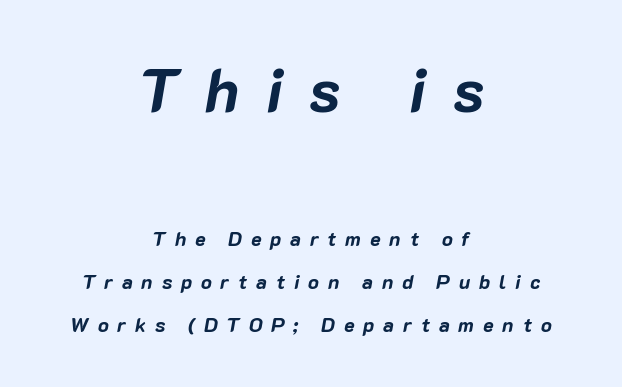
{"italic": "yes", "lean": "right", "slant_degrees": 10, "bold": "yes", "weight": "bold", "width": "normal", "stroke_contrast": "low", "x_height": "medium", "monospaced": "no", "underline": "no", "align": "center", "line_spacing": "loose", "line_spacing_ratio": 2.14, "letter_spacing": "wide", "letter_spacing_em": 0.44, "larger_block": "first", "size_ratio": 3.0, "glyph_px": 60}
